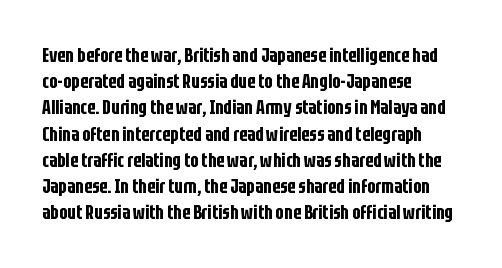
{"italic": "no", "underline": "no", "align": "left", "line_spacing": "normal", "line_spacing_ratio": 1.31, "letter_spacing": "normal", "letter_spacing_em": 0.0, "glyph_px": 20}
